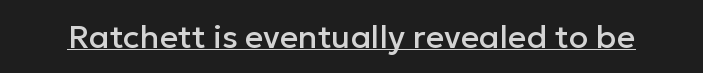
Q: Is the text italic (slanted)? A: No, it is upright.
Q: Is the typeface a serif or a sans-serif typeface? A: Sans-serif.
Q: Is the text underlined? A: Yes.
Q: Is the spacing between letters normal or unusually wide? A: Normal.
Q: Width (condensed, normal, or wide)? A: Normal.
Q: Stroke contrast? A: Low.
Q: x-height? A: Medium.
Q: Monospaced? A: No.
